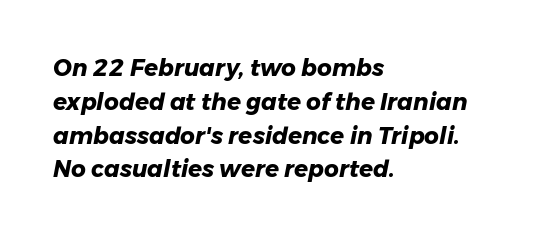
The letters are bold, with thick, heavy strokes. In terms of leading, this rendering sits right in the middle. Would a proofreader flag this as italicized? Yes. The rendering keeps characters at their native spacing. Each row of text sits above clean, open space.
